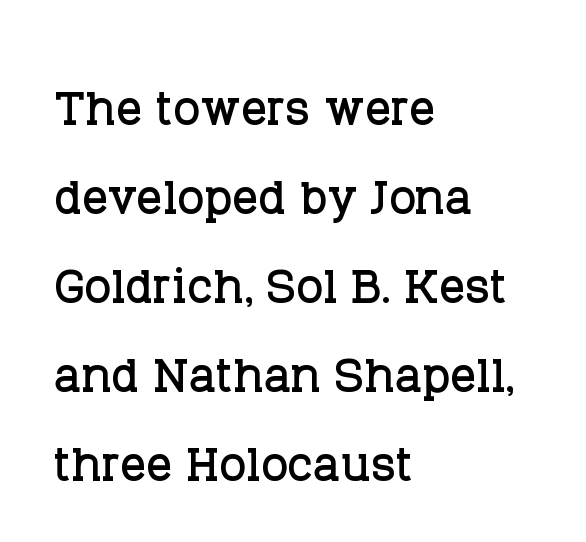
Q: Is the text italic (slanted)? A: No, it is upright.
Q: Is the typeface a serif or a sans-serif typeface? A: Serif.
Q: Is the text underlined? A: No.
Q: How is the paragraph aligned? A: Left-aligned.
Q: Is the spacing between letters normal or unusually wide? A: Normal.
Q: Is the spacing between lines tight, normal or loose? A: Normal.
Q: Width (condensed, normal, or wide)? A: Normal.
Q: Stroke contrast? A: Low.
Q: x-height? A: Large.
Q: Monospaced? A: No.
